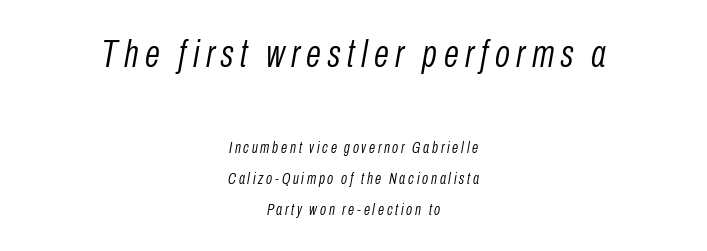
Q: Is the text bold? A: No.
Q: Is the text italic (slanted)? A: Yes, it leans right by about 10 degrees.
Q: Is the text underlined? A: No.
Q: How is the paragraph aligned? A: Centered.
Q: Is the spacing between lines tight, normal or loose? A: Loose.
Q: Which block of text is set in a larger size, the first (top) or the second (bottom)? A: The first (top) one.
Q: Width (condensed, normal, or wide)? A: Condensed.
Q: Stroke contrast? A: Low.
Q: x-height? A: Medium.
Q: Monospaced? A: No.
